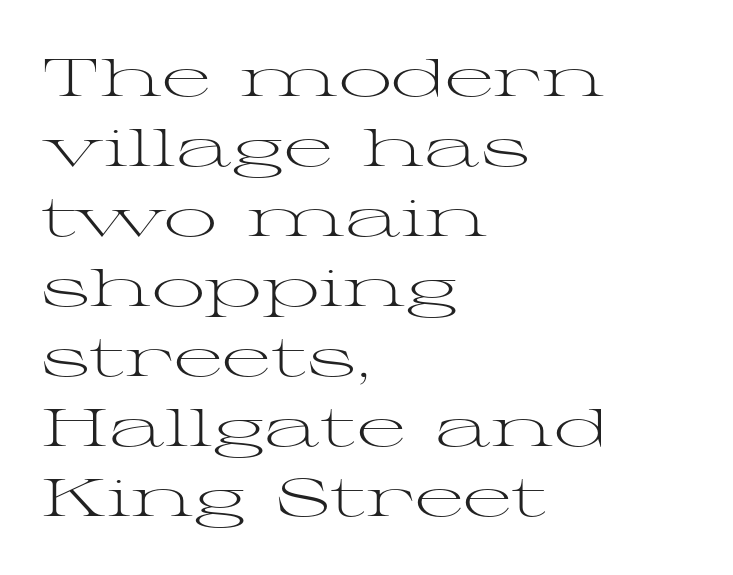
The image shows 53 px light, wide serif type, upright; set left-aligned, normal line spacing (1.32x), normal letter spacing, not underlined; medium stroke contrast and a medium x-height.
